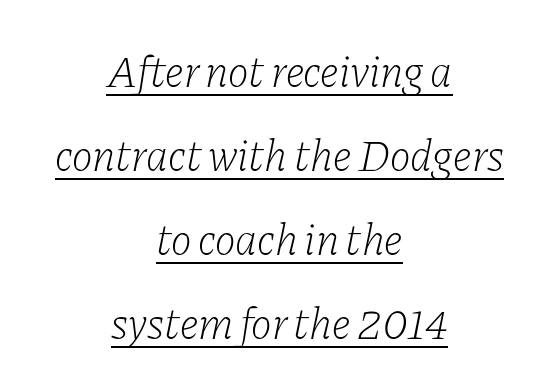
Q: Is the text bold? A: No.
Q: Is the text italic (slanted)? A: Yes, it leans right by about 11 degrees.
Q: Is the typeface a serif or a sans-serif typeface? A: Serif.
Q: Is the text underlined? A: Yes.
Q: How is the paragraph aligned? A: Centered.
Q: Is the spacing between letters normal or unusually wide? A: Normal.
Q: Is the spacing between lines tight, normal or loose? A: Loose.
Q: Width (condensed, normal, or wide)? A: Normal.
Q: Stroke contrast? A: Low.
Q: x-height? A: Medium.
Q: Monospaced? A: No.
